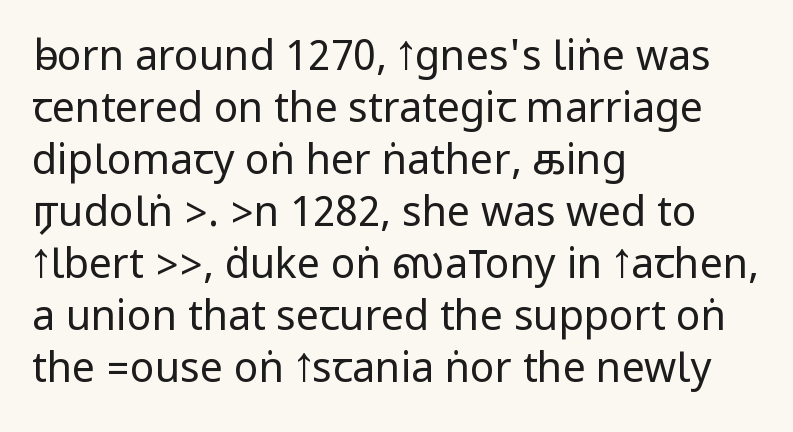
Q: Is the text bold? A: No.
Q: Is the text italic (slanted)? A: No, it is upright.
Q: Is the typeface a serif or a sans-serif typeface? A: Sans-serif.
Q: Is the text underlined? A: No.
Q: How is the paragraph aligned? A: Left-aligned.
Q: Is the spacing between letters normal or unusually wide? A: Normal.
Q: Is the spacing between lines tight, normal or loose? A: Normal.
Q: Width (condensed, normal, or wide)? A: Condensed.
Q: Stroke contrast? A: Low.
